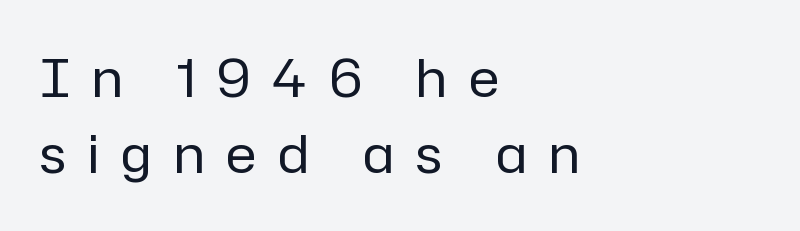
Left-aligned paragraph, ragged on the right. No italicization has been applied; the sample stays upright. Serifs: no, the terminals of the letterforms are clean. What stands out about the letter spacing? Its width — letters are far apart. A bare baseline throughout the passage. These lines are rendered in a variable-pitch font.
